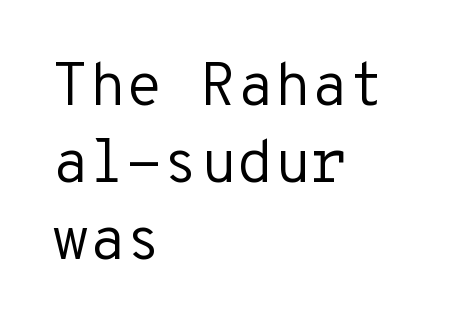
{"serif": "no", "italic": "no", "bold": "no", "weight": "regular", "width": "normal", "stroke_contrast": "low", "x_height": "medium", "monospaced": "yes", "underline": "no", "align": "left", "line_spacing": "normal", "line_spacing_ratio": 1.28, "letter_spacing": "normal", "letter_spacing_em": 0.0, "glyph_px": 60}
